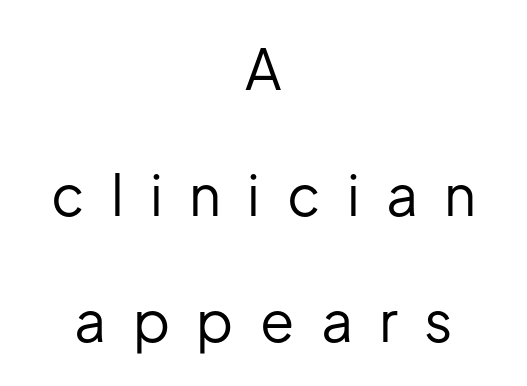
The typeface has the unassuming heft of standard copy or less. Does the copy run flush right? No — it is centered line by line. Ordinary non-slanted type is in use. Check the space under the baseline: it is left empty. Is this a sans? Yes — the strokes have no serifs.
